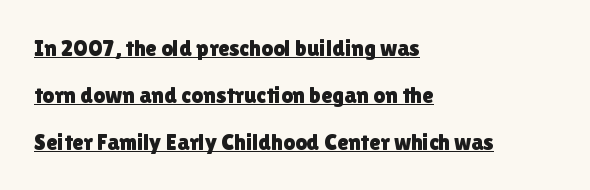
The image shows 23 px text type, upright; set left-aligned, loose line spacing (2.04x), normal letter spacing, underlined.
